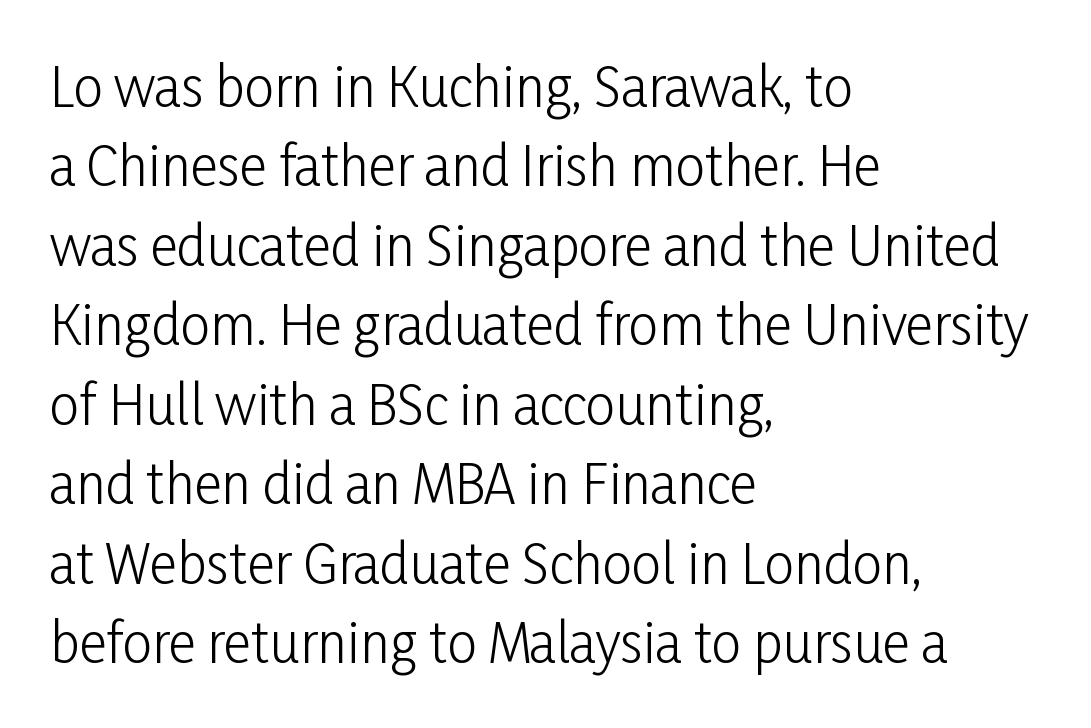
{"serif": "no", "italic": "no", "bold": "no", "weight": "light", "width": "condensed", "stroke_contrast": "low", "x_height": "medium", "monospaced": "no", "underline": "no", "align": "left", "line_spacing": "normal", "line_spacing_ratio": 1.5, "letter_spacing": "normal", "letter_spacing_em": 0.0, "glyph_px": 53}
